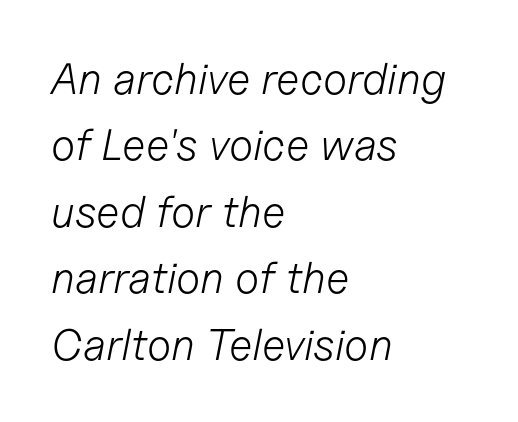
{"italic": "yes", "lean": "right", "slant_degrees": 11, "bold": "no", "weight": "light", "width": "normal", "stroke_contrast": "low", "x_height": "medium", "monospaced": "no", "underline": "no", "align": "left", "line_spacing": "normal", "line_spacing_ratio": 1.51, "letter_spacing": "normal", "letter_spacing_em": 0.0, "glyph_px": 44}
